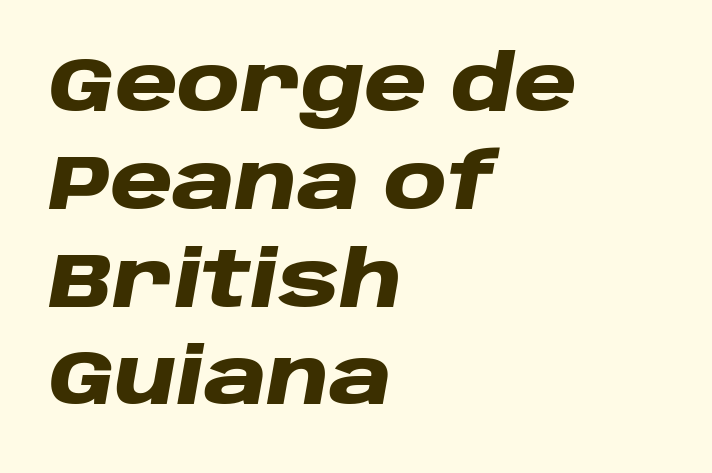
Varying glyph widths throughout — classic text-font behaviour. Emphasis by weight is at full strength: bold. Quick note: italic. Notice how the passage keeps a crisp vertical edge on the left only.
